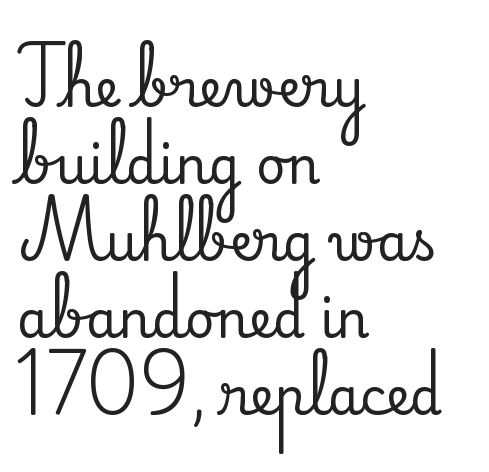
{"serif": "yes", "italic": "no", "width": "normal", "stroke_contrast": "medium", "x_height": "small", "monospaced": "no", "underline": "no", "align": "left", "line_spacing": "normal", "line_spacing_ratio": 1.51, "letter_spacing": "normal", "letter_spacing_em": 0.0, "glyph_px": 51}
